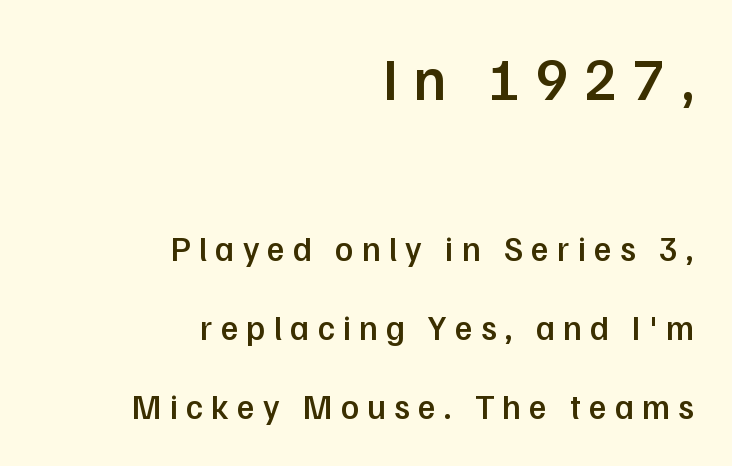
Loosely led — the rows are spread out. Leftover space on each line is placed entirely before the opening word. Descender tails drop into unmarked territory. Looks like regular typesetting: each glyph gets only the width it needs. Ordinary non-slanted type is in use.
